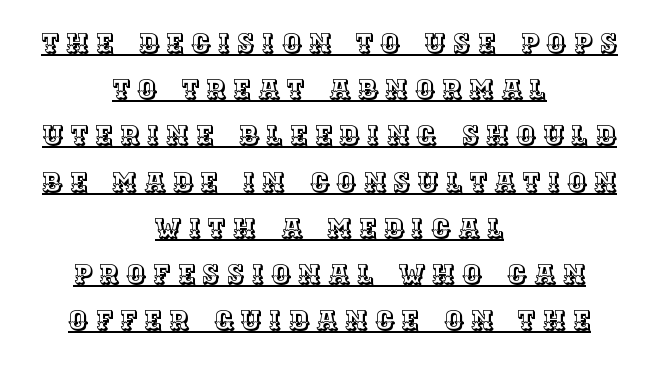
Loose tracking; the words dissolve into strings of separated letters. The passage is arranged like a title page — every line centered. Do the letters lean? They stand straight. Check the space under the baseline: a stroke is drawn there.
